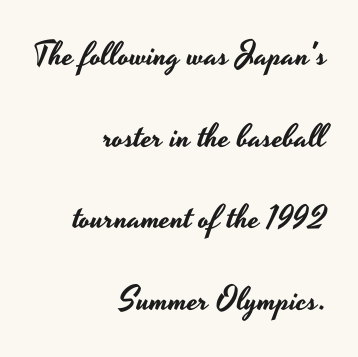
Q: Is the text italic (slanted)? A: Yes.
Q: Is the typeface a serif or a sans-serif typeface? A: Sans-serif.
Q: Is the text underlined? A: No.
Q: How is the paragraph aligned? A: Right-aligned.
Q: Is the spacing between letters normal or unusually wide? A: Normal.
Q: Is the spacing between lines tight, normal or loose? A: Loose.
Q: Width (condensed, normal, or wide)? A: Wide.
Q: Stroke contrast? A: Low.
Q: x-height? A: Small.
Q: Monospaced? A: No.
